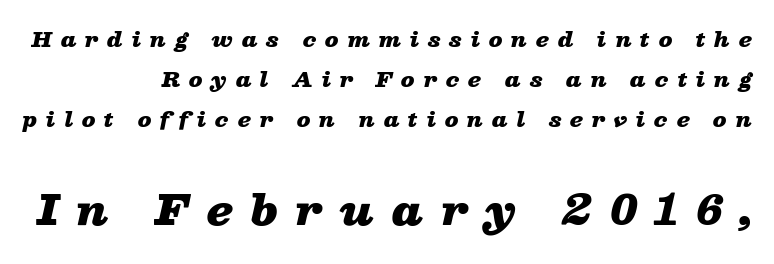
Descenders are the only things crossing below the line. Designer's note — italics engaged. Vertically, the passage feels expansive, rows floating well apart. Spacing verdict: proportional, widths tailored to each character.
